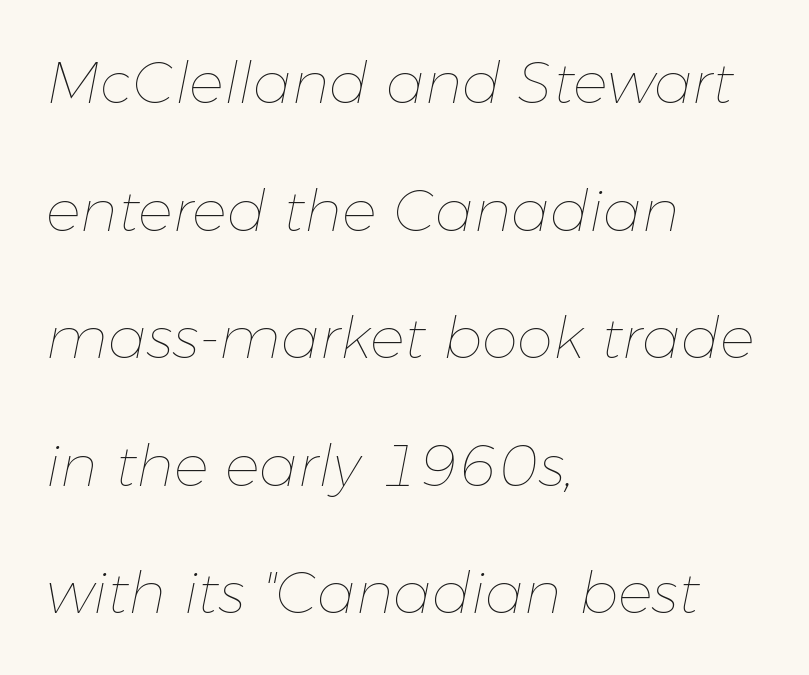
The passage shown is not bold in any degree. The rag falls on the right side of this text block. Leading: increased. You could not count columns in this text — the font is proportionally spaced.
